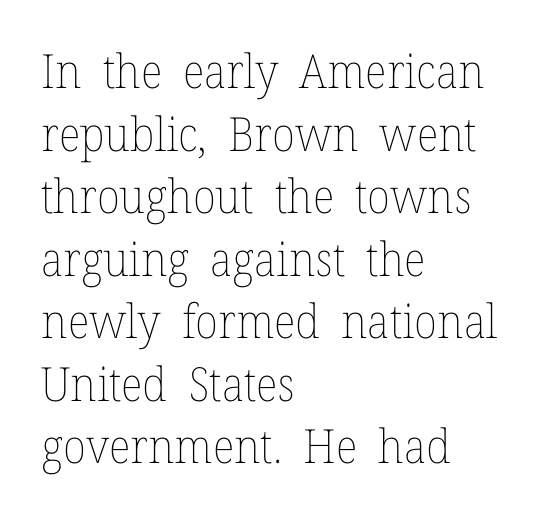
The image shows 47 px thin type, upright; set left-aligned, normal line spacing (1.33x), normal letter spacing, not underlined; low stroke contrast and a medium x-height.
